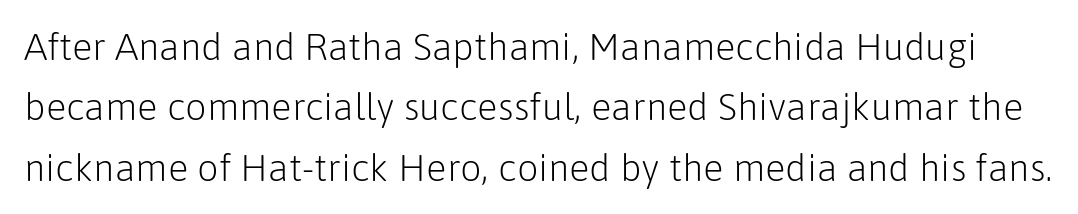
The gaps between neighbouring characters are ordinary and unremarkable. A typesetter would mark this as roman, not italic. Think of a printed novel: that variable character pitch is what you see here. Descenders hang freely into open space. The typesetting does not lean heavy: it is not bold. Observe the absence of serifs on each vertical stroke in this sample.
